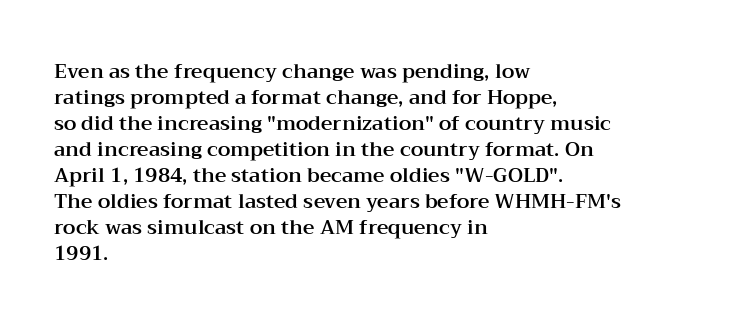
{"italic": "no", "underline": "no", "align": "left", "line_spacing": "normal", "line_spacing_ratio": 1.3, "letter_spacing": "normal", "letter_spacing_em": 0.0, "glyph_px": 20}
